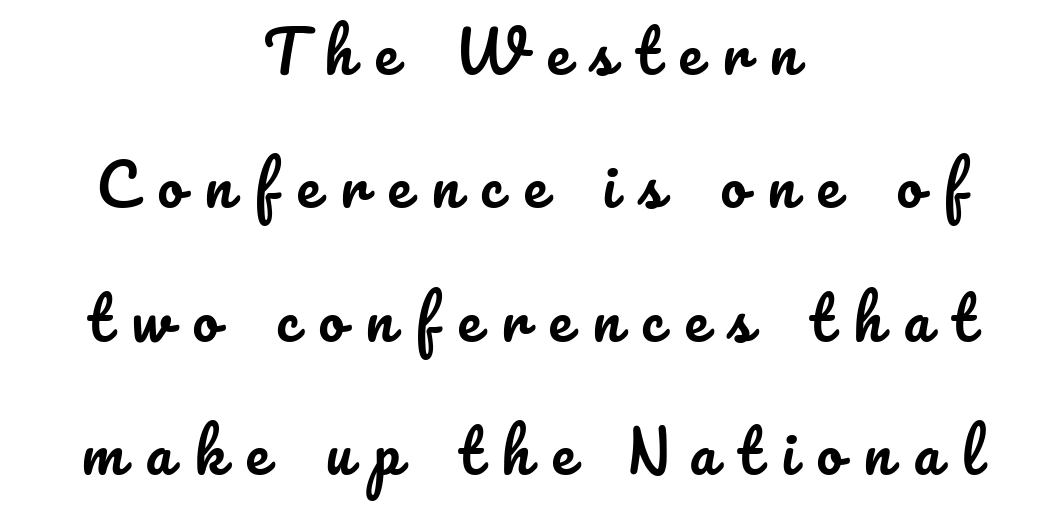
Q: Is the text italic (slanted)? A: Yes.
Q: Is the text underlined? A: No.
Q: How is the paragraph aligned? A: Centered.
Q: Is the spacing between letters normal or unusually wide? A: Unusually wide.
Q: Is the spacing between lines tight, normal or loose? A: Loose.
Q: Width (condensed, normal, or wide)? A: Normal.
Q: Stroke contrast? A: Low.
Q: x-height? A: Small.
Q: Monospaced? A: No.
